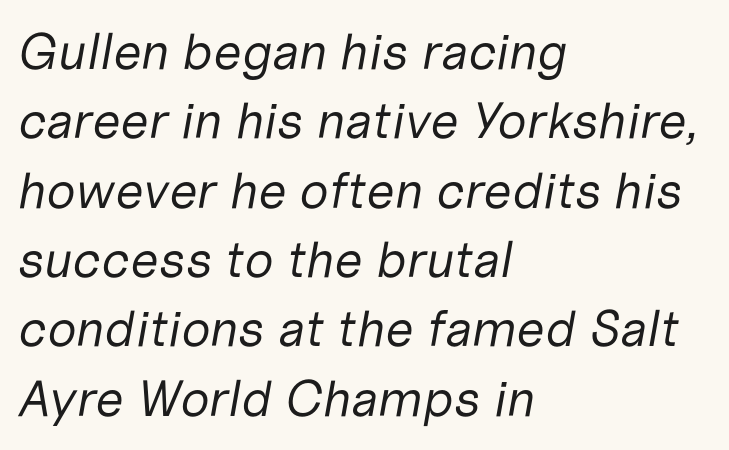
{"italic": "yes", "lean": "right", "slant_degrees": 10, "bold": "no", "weight": "regular", "width": "normal", "stroke_contrast": "low", "x_height": "medium", "monospaced": "no", "underline": "no", "align": "left", "line_spacing": "normal", "line_spacing_ratio": 1.36, "letter_spacing": "normal", "letter_spacing_em": 0.0, "glyph_px": 51}
